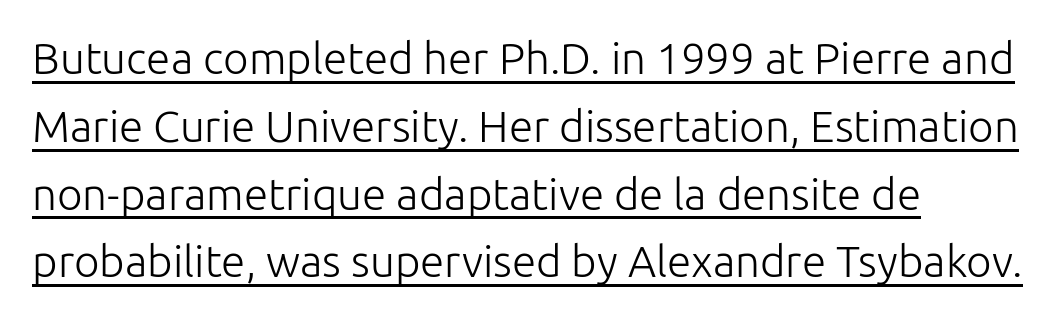
Q: Is the text bold? A: No.
Q: Is the text italic (slanted)? A: No, it is upright.
Q: Is the typeface a serif or a sans-serif typeface? A: Sans-serif.
Q: Is the text underlined? A: Yes.
Q: How is the paragraph aligned? A: Left-aligned.
Q: Is the spacing between letters normal or unusually wide? A: Normal.
Q: Is the spacing between lines tight, normal or loose? A: Normal.
Q: Width (condensed, normal, or wide)? A: Normal.
Q: Stroke contrast? A: Low.
Q: x-height? A: Medium.
Q: Monospaced? A: No.
